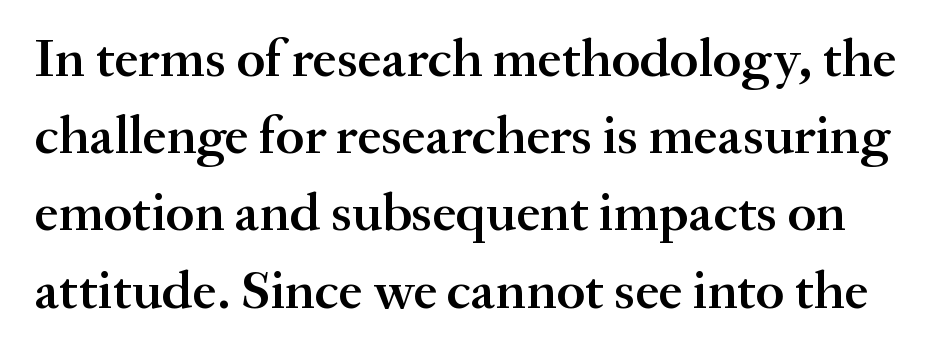
Q: Is the text bold? A: Semi-bold.
Q: Is the text italic (slanted)? A: No, it is upright.
Q: Is the typeface a serif or a sans-serif typeface? A: Serif.
Q: Is the text underlined? A: No.
Q: Is the spacing between letters normal or unusually wide? A: Normal.
Q: Is the spacing between lines tight, normal or loose? A: Normal.
Q: Width (condensed, normal, or wide)? A: Normal.
Q: Stroke contrast? A: Medium.
Q: x-height? A: Small.
Q: Monospaced? A: No.
